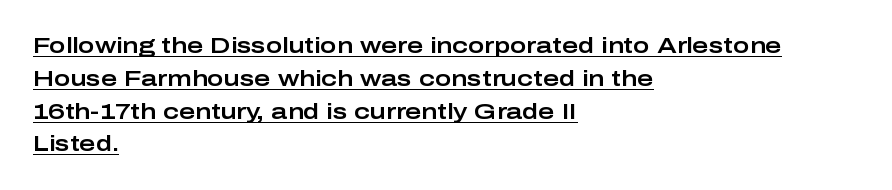
The image shows 22 px text type, upright; set left-aligned, normal line spacing (1.49x), normal letter spacing, underlined.
